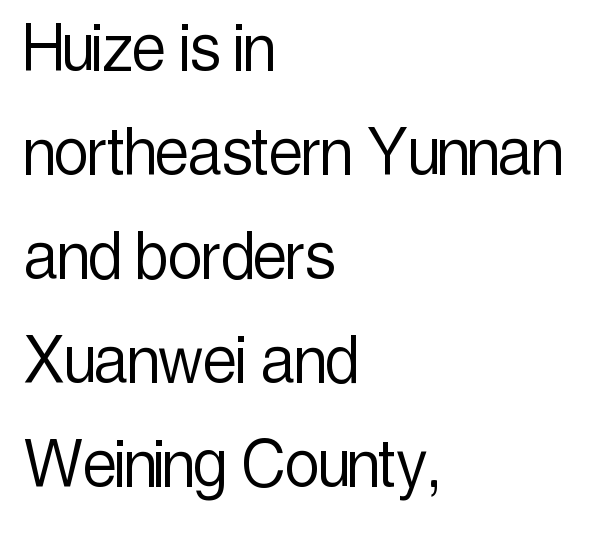
{"serif": "no", "italic": "no", "bold": "no", "weight": "light", "width": "condensed", "x_height": "medium", "monospaced": "no", "underline": "no", "align": "left", "line_spacing": "normal", "line_spacing_ratio": 1.37, "letter_spacing": "normal", "letter_spacing_em": 0.0, "glyph_px": 76}
